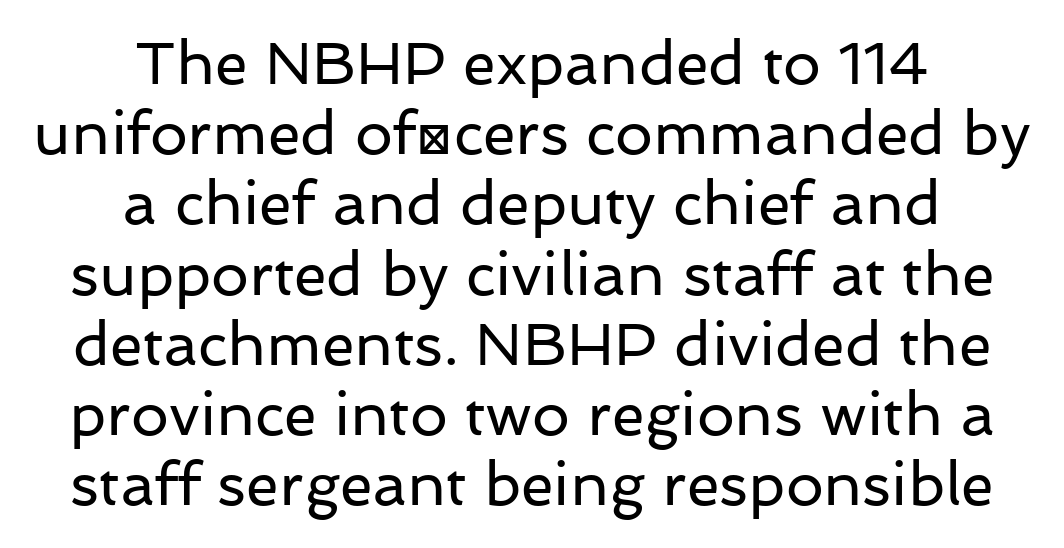
Q: Is the text bold? A: No.
Q: Is the text italic (slanted)? A: No, it is upright.
Q: Is the typeface a serif or a sans-serif typeface? A: Sans-serif.
Q: Is the text underlined? A: No.
Q: How is the paragraph aligned? A: Centered.
Q: Is the spacing between letters normal or unusually wide? A: Normal.
Q: Width (condensed, normal, or wide)? A: Normal.
Q: Stroke contrast? A: Low.
Q: x-height? A: Medium.
Q: Monospaced? A: No.
